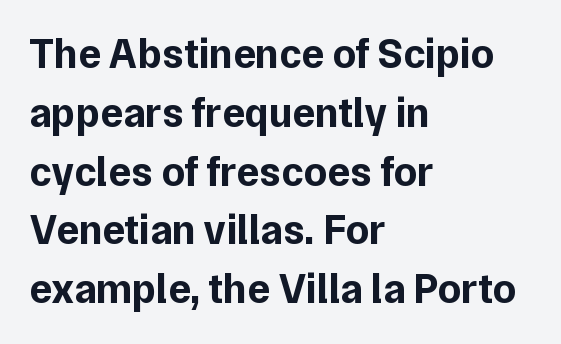
Q: Is the text bold? A: Yes.
Q: Is the text italic (slanted)? A: No, it is upright.
Q: Is the typeface a serif or a sans-serif typeface? A: Sans-serif.
Q: Is the text underlined? A: No.
Q: How is the paragraph aligned? A: Left-aligned.
Q: Is the spacing between letters normal or unusually wide? A: Normal.
Q: Is the spacing between lines tight, normal or loose? A: Normal.
Q: Width (condensed, normal, or wide)? A: Normal.
Q: Stroke contrast? A: Low.
Q: x-height? A: Medium.
Q: Monospaced? A: No.
